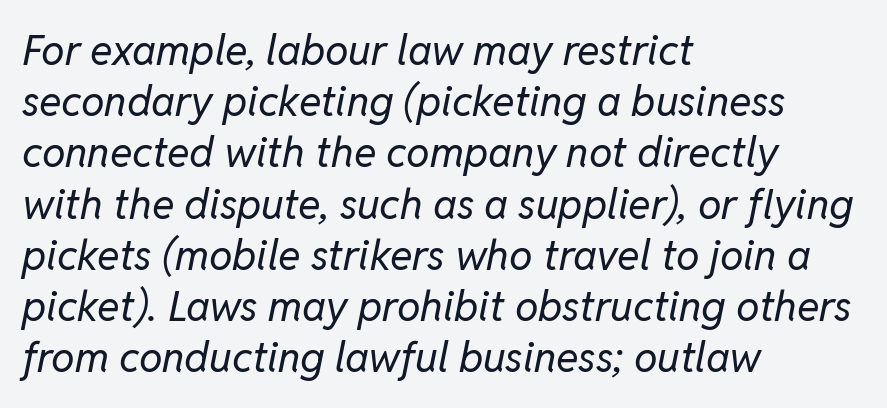
The image shows 42 px regular-weight type, italic (leaning right); set left-aligned, line spacing 1.22x, normal letter spacing, not underlined; low stroke contrast and a medium x-height.
